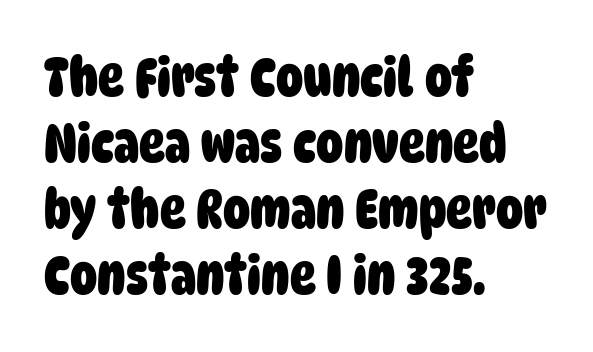
The image shows 54 px heavy, condensed sans-serif type; set left-aligned, line spacing 1.22x, normal letter spacing, not underlined; low stroke contrast and a large x-height.
